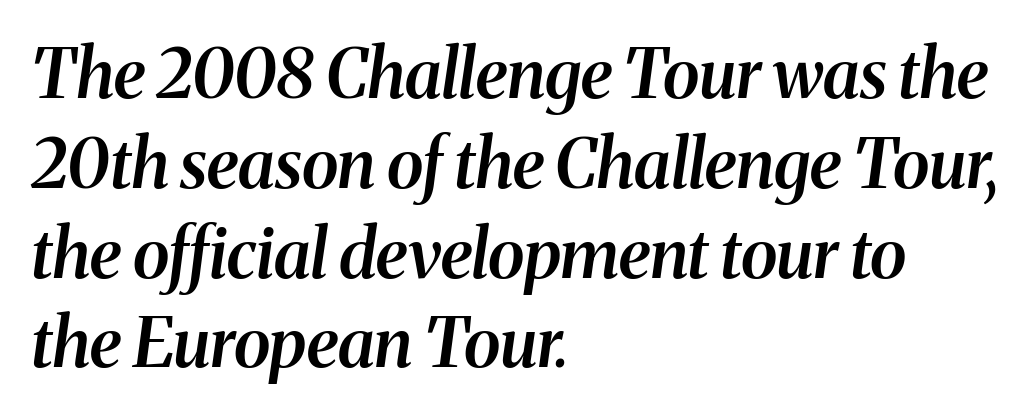
Successive baselines arrive at the customary interval. To sum up the face: it has serifs. Italic: yes, the glyphs are oblique. Stroke thickness is moderately raised; the sample reads as semibold. Note the varied advance widths — an 'i' is clearly narrower than an 'm'. Line beginnings align vertically; line endings do not.
